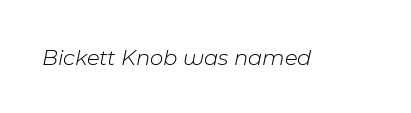
The strokes carry an ordinary text weight at most. Has an underline been added? It has not. Tracking here is standard; glyphs follow each other at the usual distance. Posture: slanted.
